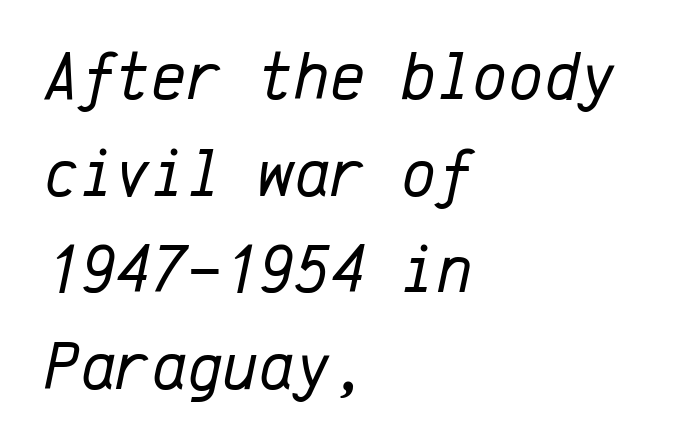
Q: Is the text bold? A: No.
Q: Is the text italic (slanted)? A: Yes, it leans right by about 12 degrees.
Q: Is the text underlined? A: No.
Q: How is the paragraph aligned? A: Left-aligned.
Q: Is the spacing between letters normal or unusually wide? A: Normal.
Q: Is the spacing between lines tight, normal or loose? A: Normal.
Q: Width (condensed, normal, or wide)? A: Normal.
Q: Stroke contrast? A: Low.
Q: x-height? A: Medium.
Q: Monospaced? A: Yes.
